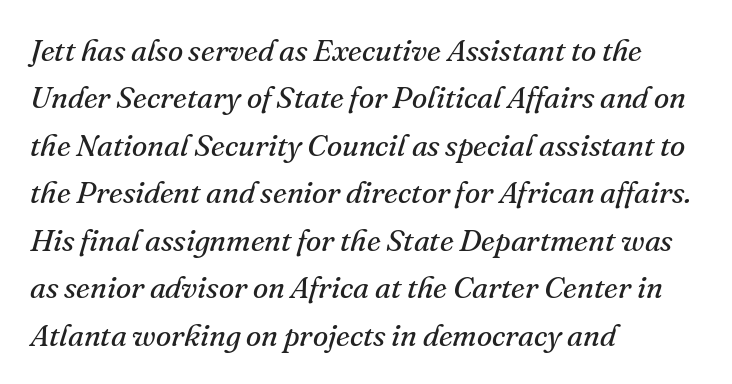
Q: Is the text bold? A: No.
Q: Is the text italic (slanted)? A: Yes, it leans right by about 16 degrees.
Q: Is the typeface a serif or a sans-serif typeface? A: Serif.
Q: Is the text underlined? A: No.
Q: How is the paragraph aligned? A: Left-aligned.
Q: Is the spacing between letters normal or unusually wide? A: Normal.
Q: Is the spacing between lines tight, normal or loose? A: Normal.
Q: Width (condensed, normal, or wide)? A: Normal.
Q: Stroke contrast? A: Medium.
Q: x-height? A: Small.
Q: Monospaced? A: No.
